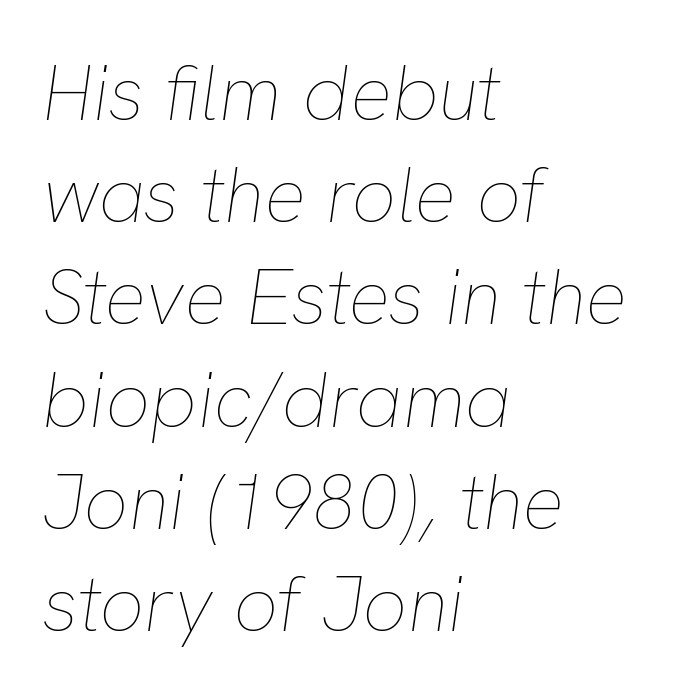
{"italic": "yes", "lean": "right", "slant_degrees": 8, "bold": "no", "weight": "thin", "width": "normal", "stroke_contrast": "low", "x_height": "medium", "monospaced": "no", "underline": "no", "align": "left", "line_spacing": "normal", "line_spacing_ratio": 1.31, "letter_spacing": "normal", "letter_spacing_em": 0.0, "glyph_px": 78}
